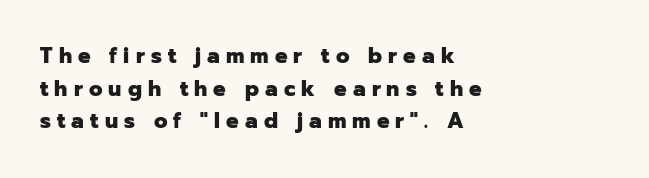
Q: Is the text bold? A: Yes.
Q: Is the text italic (slanted)? A: No, it is upright.
Q: Is the text underlined? A: No.
Q: How is the paragraph aligned? A: Left-aligned.
Q: Is the spacing between letters normal or unusually wide? A: Unusually wide.
Q: Is the spacing between lines tight, normal or loose? A: Normal.
